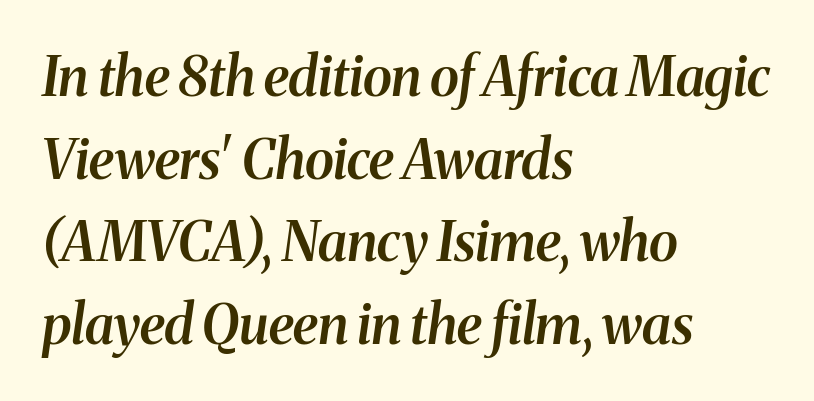
{"serif": "yes", "italic": "yes", "lean": "right", "slant_degrees": 8, "bold": "semi", "weight": "semibold", "width": "normal", "stroke_contrast": "medium", "x_height": "medium", "monospaced": "no", "underline": "no", "align": "left", "line_spacing": "normal", "line_spacing_ratio": 1.53, "letter_spacing": "normal", "letter_spacing_em": 0.0, "glyph_px": 54}
